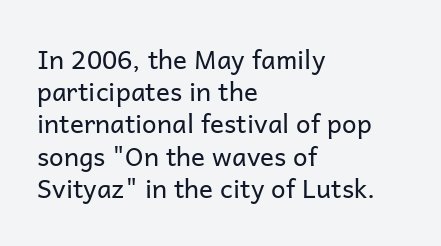
No letter is thick-stroked: the sample isn't bold. The lettering stays uniformly vertical, giving the passage a roman look. This sample uses plain, unmodified letter spacing. These lines stack with their left ends in a neat column. The gap between lines stays unmarked.
